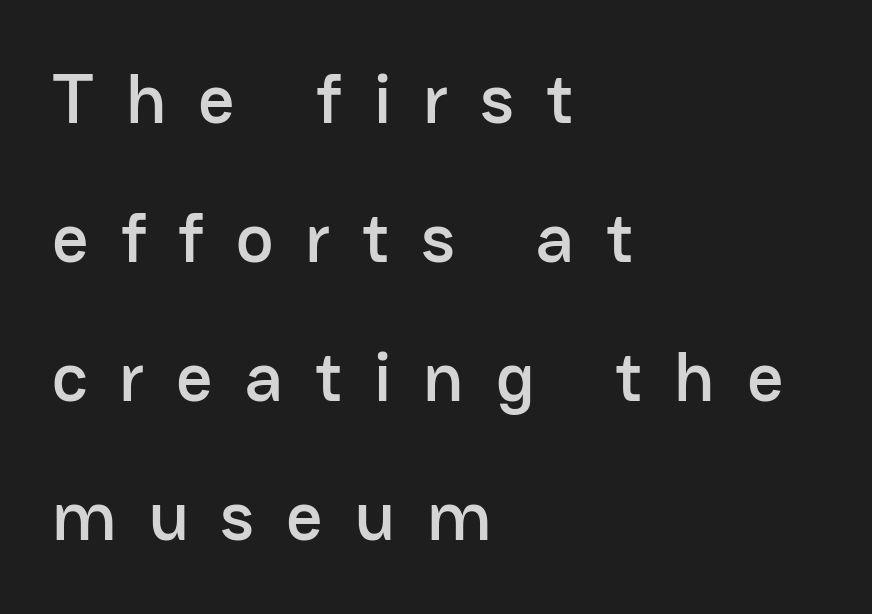
{"serif": "no", "italic": "no", "width": "normal", "stroke_contrast": "low", "x_height": "medium", "monospaced": "no", "underline": "no", "align": "left", "line_spacing": "loose", "line_spacing_ratio": 1.96, "letter_spacing": "wide", "letter_spacing_em": 0.45, "glyph_px": 71}
